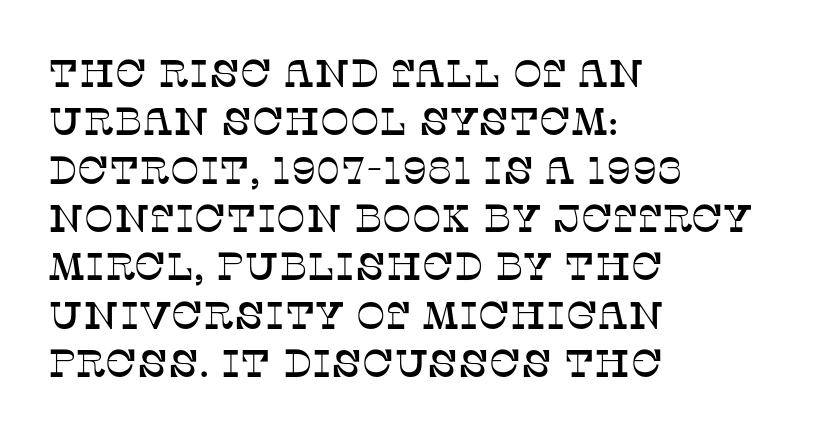
The baseline area is clear. The axis of the letterforms is exactly vertical. Is the letter spacing exaggerated? No — it looks like the ordinary default. Is this a fixed-width face? No — the glyphs have proportional, varying widths. The passage is arranged the way most books set body copy — flush left.
